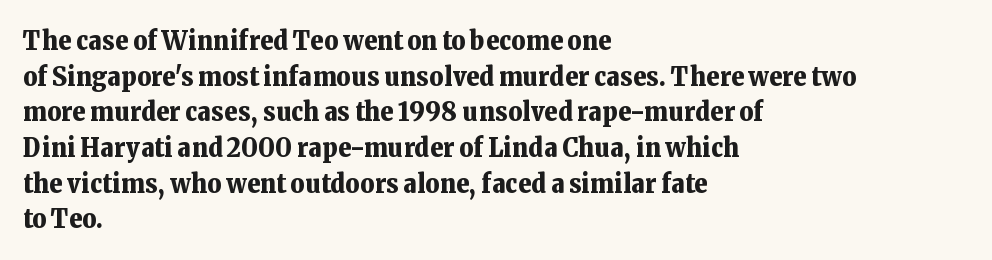
Q: Is the text bold? A: Yes.
Q: Is the text italic (slanted)? A: No, it is upright.
Q: Is the text underlined? A: No.
Q: How is the paragraph aligned? A: Left-aligned.
Q: Is the spacing between letters normal or unusually wide? A: Normal.
Q: Is the spacing between lines tight, normal or loose? A: Normal.
